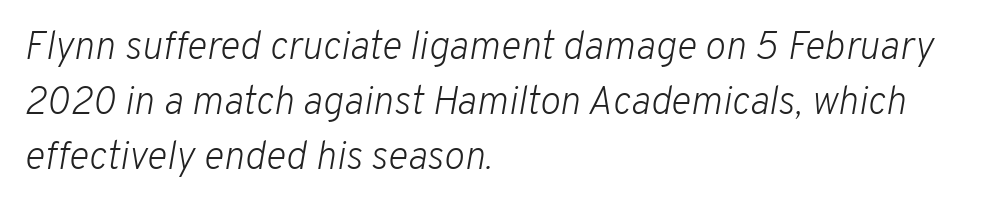
One glance says typical: line gaps are just what's usual. Think of a printed novel: that variable character pitch is what you see here. Underlining? Definitely not there. Caption: standard tracking, unaltered.
